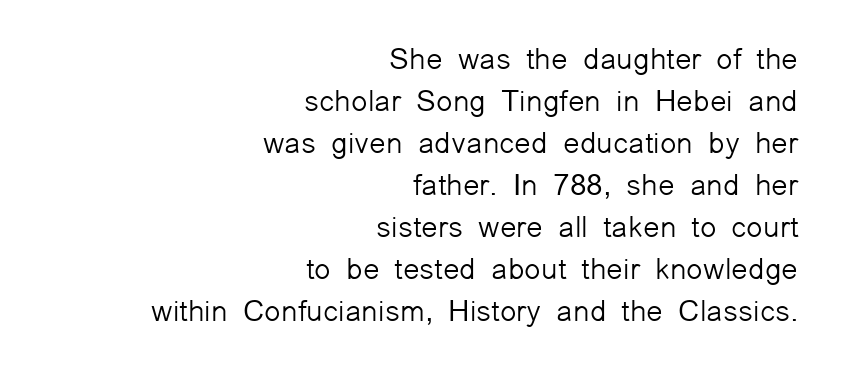
Q: Is the text bold? A: No.
Q: Is the text italic (slanted)? A: No, it is upright.
Q: Is the typeface a serif or a sans-serif typeface? A: Sans-serif.
Q: Is the text underlined? A: No.
Q: How is the paragraph aligned? A: Right-aligned.
Q: Is the spacing between letters normal or unusually wide? A: Normal.
Q: Is the spacing between lines tight, normal or loose? A: Normal.
Q: Width (condensed, normal, or wide)? A: Normal.
Q: Stroke contrast? A: Low.
Q: x-height? A: Medium.
Q: Monospaced? A: No.
